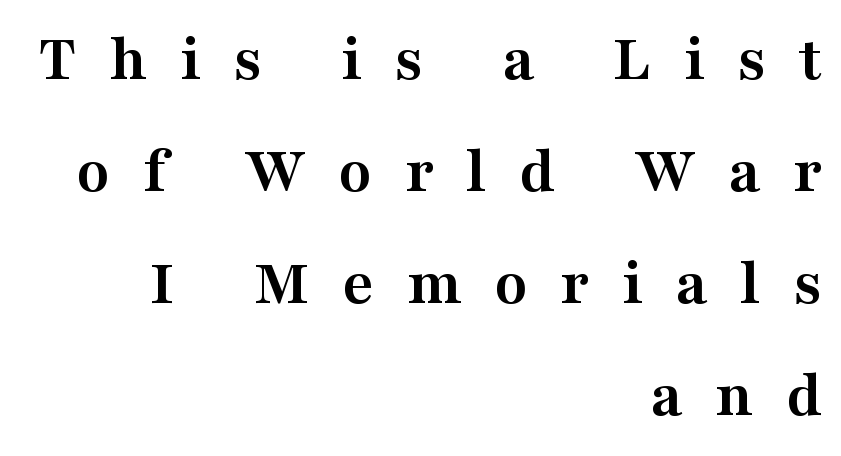
{"serif": "yes", "italic": "no", "bold": "yes", "weight": "semibold", "width": "wide", "stroke_contrast": "medium", "x_height": "medium", "monospaced": "no", "underline": "no", "align": "right", "line_spacing": "normal", "line_spacing_ratio": 1.67, "letter_spacing": "wide", "letter_spacing_em": 0.49, "glyph_px": 67}
